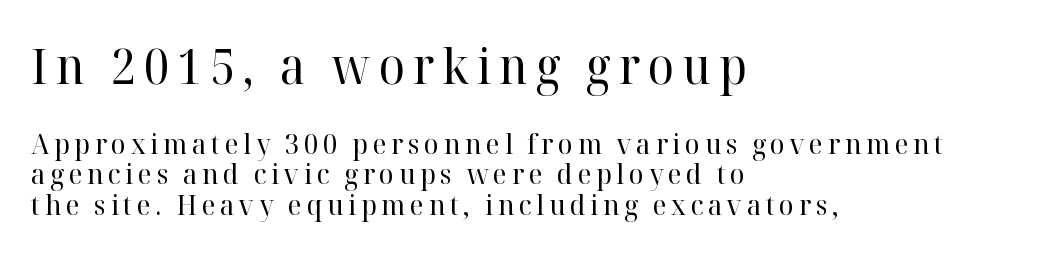
A clean baseline with only descenders dipping below it. The weight tops out at a normal text grade. Think of a printed novel: that variable character pitch is what you see here. Ordinary non-slanted type is in use. Type style note: has serifs. The vertical gap from one line to the next is small.
